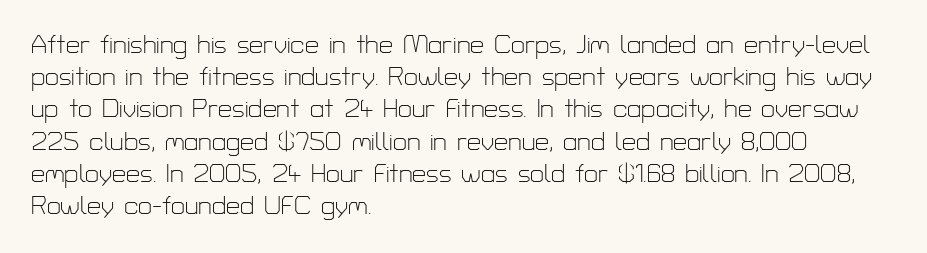
{"italic": "no", "bold": "no", "underline": "no", "align": "left", "line_spacing": "normal", "line_spacing_ratio": 1.29, "letter_spacing": "normal", "letter_spacing_em": 0.0, "glyph_px": 25}
